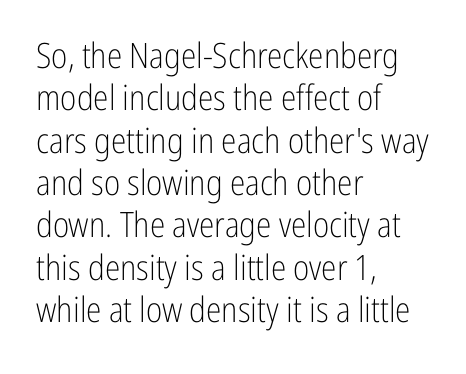
Q: Is the text bold? A: No.
Q: Is the text italic (slanted)? A: No, it is upright.
Q: Is the typeface a serif or a sans-serif typeface? A: Sans-serif.
Q: Is the text underlined? A: No.
Q: How is the paragraph aligned? A: Left-aligned.
Q: Is the spacing between letters normal or unusually wide? A: Normal.
Q: Width (condensed, normal, or wide)? A: Condensed.
Q: Stroke contrast? A: Low.
Q: x-height? A: Medium.
Q: Monospaced? A: No.
